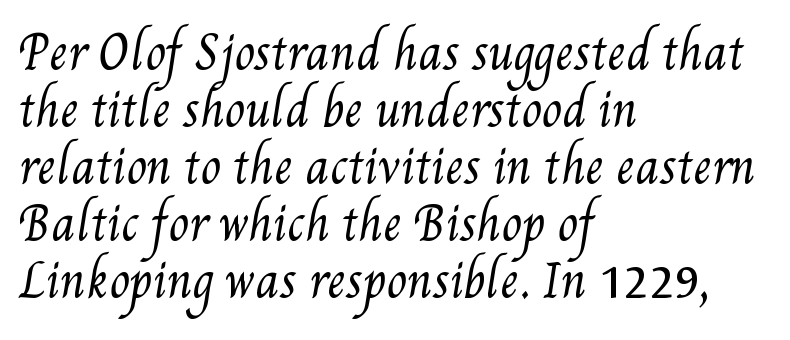
Descender tails drop into unmarked territory. Letter spacing: default. Stem width sits at or under what a default text font uses. The letters advance in unequal steps, a hallmark of proportional type. Reading down the block, your eye returns to a fixed left position each line.
